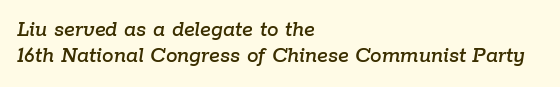
All the whitespace from short lines collects on the right. A bare baseline throughout the passage. The block of text is dense from top to bottom, with scant space between rows. The type is set solid horizontally, with unmodified tracking.
